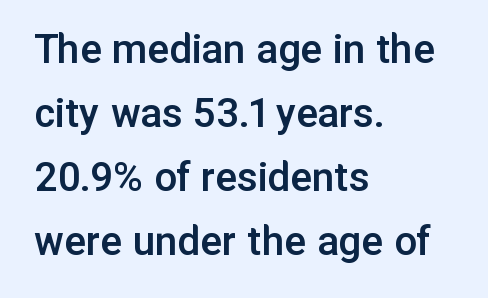
{"serif": "no", "italic": "no", "bold": "semi", "weight": "semibold", "width": "normal", "stroke_contrast": "low", "x_height": "medium", "monospaced": "no", "underline": "no", "align": "left", "line_spacing": "normal", "line_spacing_ratio": 1.42, "letter_spacing": "normal", "letter_spacing_em": 0.0, "glyph_px": 45}
